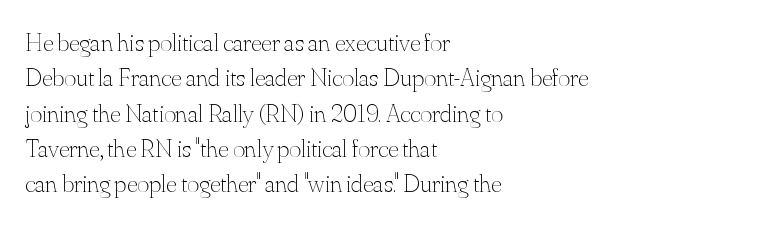
Q: Is the text bold? A: No.
Q: Is the text italic (slanted)? A: No, it is upright.
Q: Is the text underlined? A: No.
Q: How is the paragraph aligned? A: Left-aligned.
Q: Is the spacing between letters normal or unusually wide? A: Normal.
Q: Is the spacing between lines tight, normal or loose? A: Normal.
